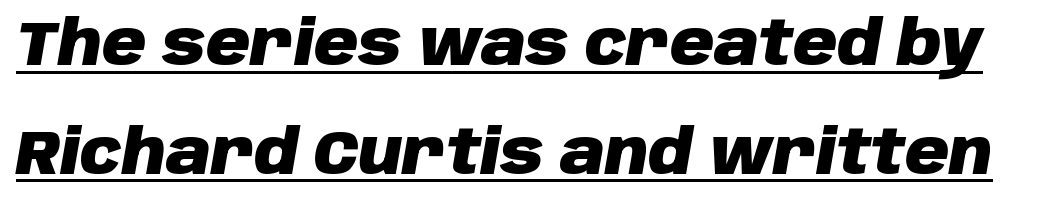
Q: Is the text bold? A: Yes.
Q: Is the text italic (slanted)? A: Yes, it leans right by about 10 degrees.
Q: Is the text underlined? A: Yes.
Q: Is the spacing between letters normal or unusually wide? A: Normal.
Q: Width (condensed, normal, or wide)? A: Normal.
Q: Stroke contrast? A: Low.
Q: x-height? A: Large.
Q: Monospaced? A: No.
